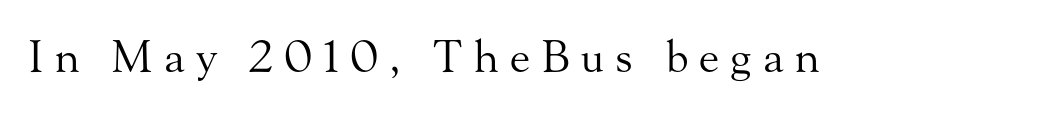
The zone under the glyphs is completely vacant. The letterforms stand isolated, each surrounded by extra space. The font family rendered here belongs to the serif group. The letters stand upright; this is a roman face.
